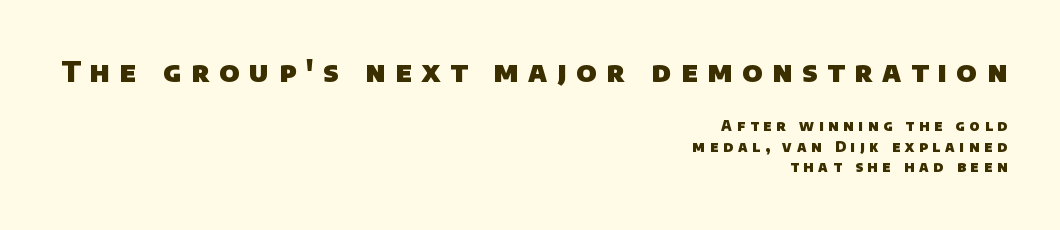
{"serif": "no", "bold": "yes", "weight": "heavy", "width": "normal", "stroke_contrast": "low", "x_height": "large", "monospaced": "no", "underline": "no", "align": "right", "line_spacing": "normal", "line_spacing_ratio": 1.46, "letter_spacing": "wide", "letter_spacing_em": 0.35, "larger_block": "first", "size_ratio": 2.0, "glyph_px": 28}
